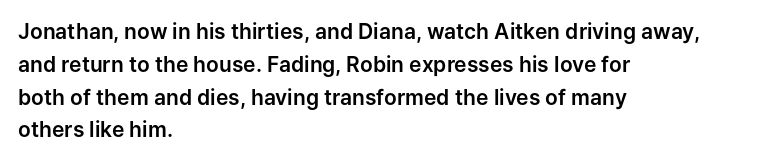
Q: Is the text italic (slanted)? A: No, it is upright.
Q: Is the text underlined? A: No.
Q: How is the paragraph aligned? A: Left-aligned.
Q: Is the spacing between letters normal or unusually wide? A: Normal.
Q: Is the spacing between lines tight, normal or loose? A: Normal.
